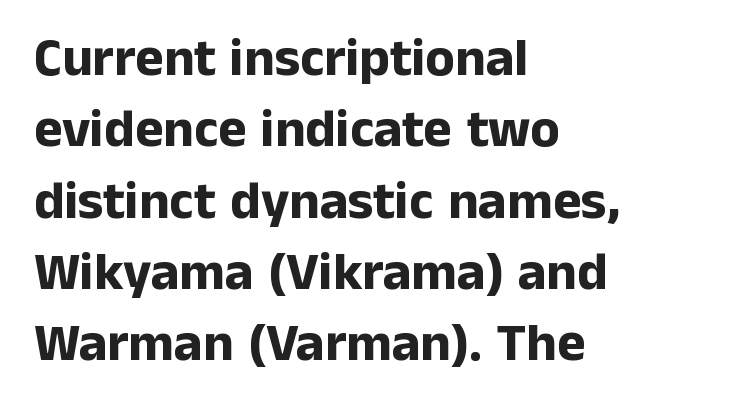
Q: Is the text bold? A: Yes.
Q: Is the text italic (slanted)? A: No, it is upright.
Q: Is the typeface a serif or a sans-serif typeface? A: Sans-serif.
Q: Is the text underlined? A: No.
Q: How is the paragraph aligned? A: Left-aligned.
Q: Is the spacing between letters normal or unusually wide? A: Normal.
Q: Is the spacing between lines tight, normal or loose? A: Normal.
Q: Width (condensed, normal, or wide)? A: Normal.
Q: Stroke contrast? A: Low.
Q: x-height? A: Medium.
Q: Monospaced? A: No.
